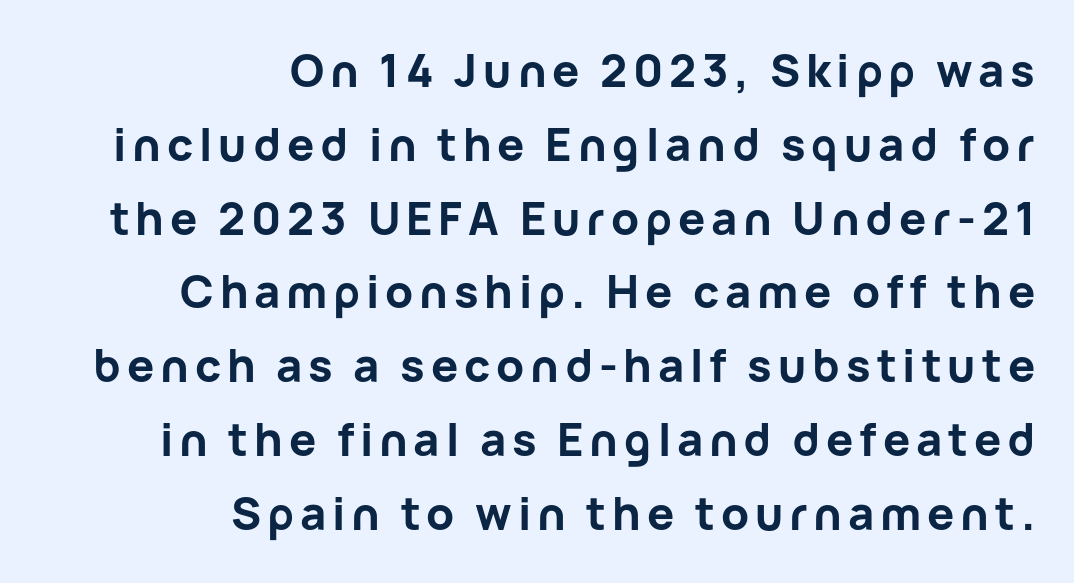
Q: Is the text bold? A: Yes.
Q: Is the text italic (slanted)? A: No, it is upright.
Q: Is the typeface a serif or a sans-serif typeface? A: Sans-serif.
Q: Is the text underlined? A: No.
Q: How is the paragraph aligned? A: Right-aligned.
Q: Is the spacing between lines tight, normal or loose? A: Normal.
Q: Width (condensed, normal, or wide)? A: Normal.
Q: Stroke contrast? A: Low.
Q: x-height? A: Medium.
Q: Monospaced? A: No.
